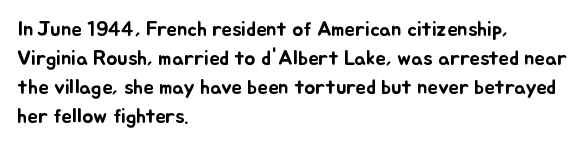
{"italic": "no", "underline": "no", "align": "left", "line_spacing": "normal", "line_spacing_ratio": 1.38, "letter_spacing": "normal", "letter_spacing_em": 0.0, "glyph_px": 21}
